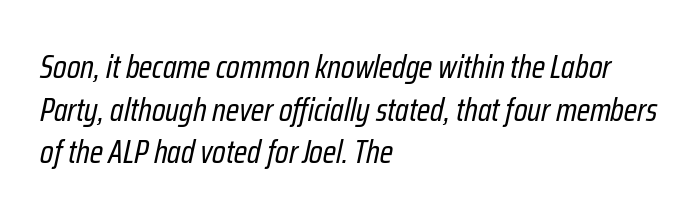
The specimen omits any rule beneath the text block's lines. Regarding leading, the lines here are spaced in the standard way. Heaviness? Minimal to ordinary, like unemphasized prose. Line beginnings align vertically; line endings do not.
